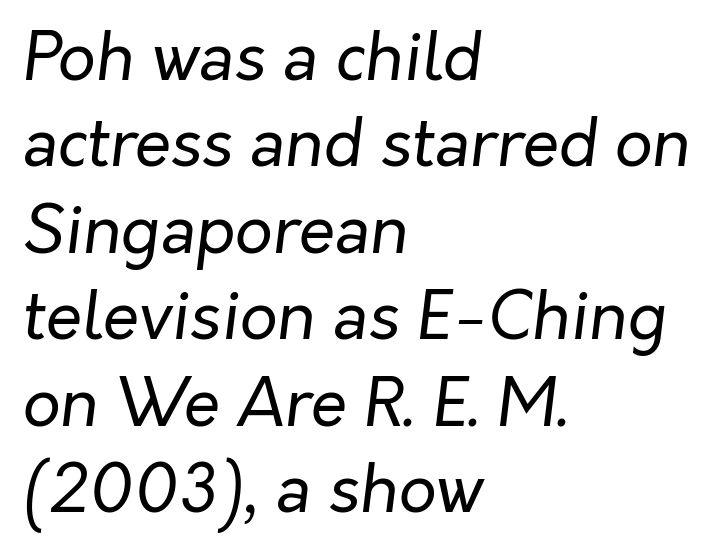
The image shows 66 px regular-weight type, italic (leaning right); set left-aligned, normal line spacing (1.31x), normal letter spacing, not underlined; low stroke contrast and a medium x-height.
